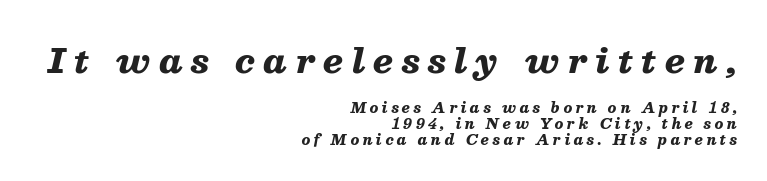
Larger block? The one above; the one below is distinctly smaller. Heavy-handed strokes throughout: this text is bold. The zone under the glyphs is completely vacant. Words appear elongated and porous because spacing is wide.
